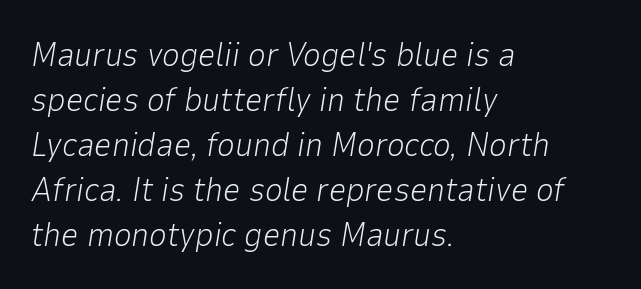
Q: Is the text bold? A: No.
Q: Is the text italic (slanted)? A: Yes, it leans right by about 9 degrees.
Q: Is the text underlined? A: No.
Q: How is the paragraph aligned? A: Left-aligned.
Q: Is the spacing between letters normal or unusually wide? A: Normal.
Q: Is the spacing between lines tight, normal or loose? A: Normal.
Q: Width (condensed, normal, or wide)? A: Normal.
Q: Stroke contrast? A: Low.
Q: x-height? A: Medium.
Q: Monospaced? A: No.
